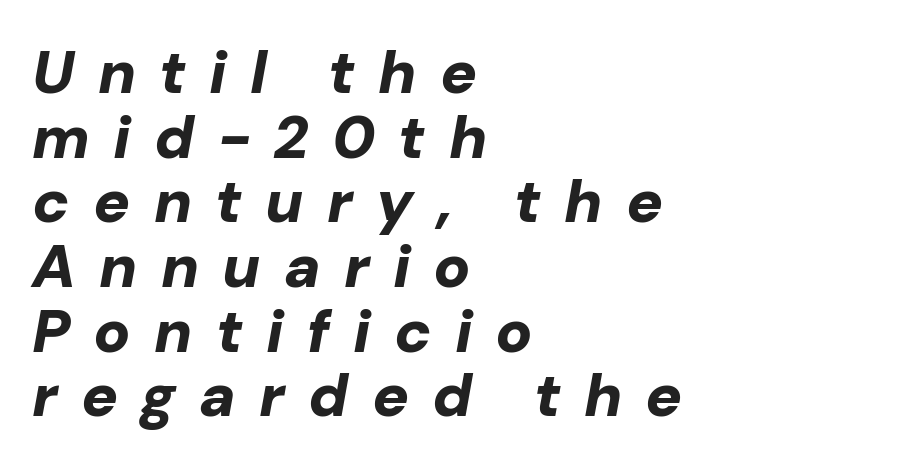
{"italic": "yes", "lean": "right", "slant_degrees": 10, "bold": "yes", "weight": "bold", "width": "normal", "stroke_contrast": "low", "x_height": "medium", "monospaced": "no", "underline": "no", "align": "left", "line_spacing": "tight", "line_spacing_ratio": 1.06, "letter_spacing": "wide", "letter_spacing_em": 0.38, "glyph_px": 61}
